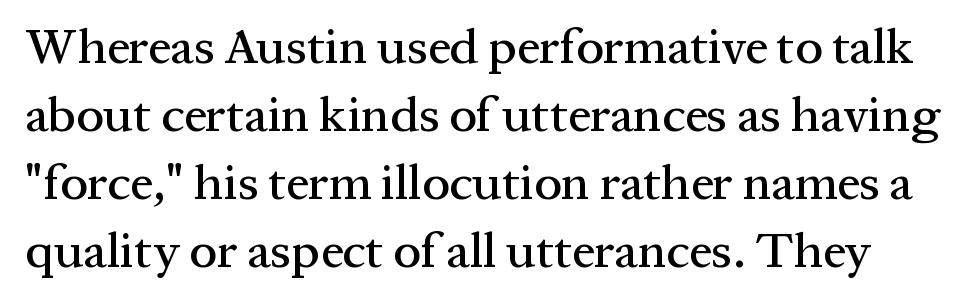
Q: Is the text italic (slanted)? A: No, it is upright.
Q: Is the typeface a serif or a sans-serif typeface? A: Serif.
Q: Is the text underlined? A: No.
Q: Is the spacing between letters normal or unusually wide? A: Normal.
Q: Is the spacing between lines tight, normal or loose? A: Normal.
Q: Width (condensed, normal, or wide)? A: Normal.
Q: Stroke contrast? A: Medium.
Q: x-height? A: Medium.
Q: Monospaced? A: No.
